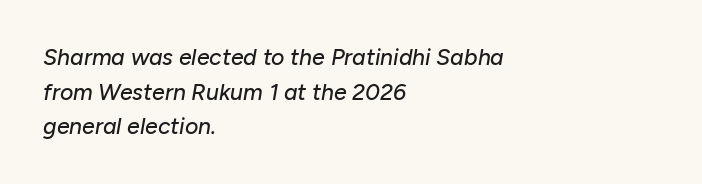
The block of text has a typical density, with ordinary space between rows. The passage is arranged the way most books set body copy — flush left. Look at the tracking — it's just the regular setting, nothing added. This sample uses an oblique cut, with every glyph tilted off the vertical.
